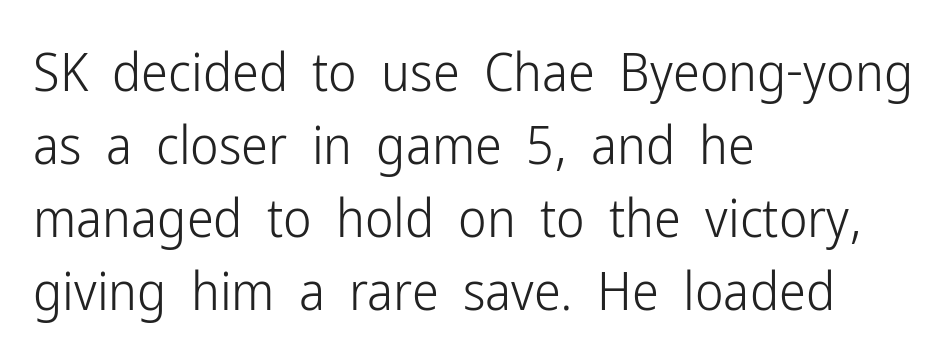
The image shows 54 px light, condensed sans-serif type, upright; set left-aligned, normal line spacing (1.35x), normal letter spacing, not underlined; low stroke contrast and a medium x-height.
